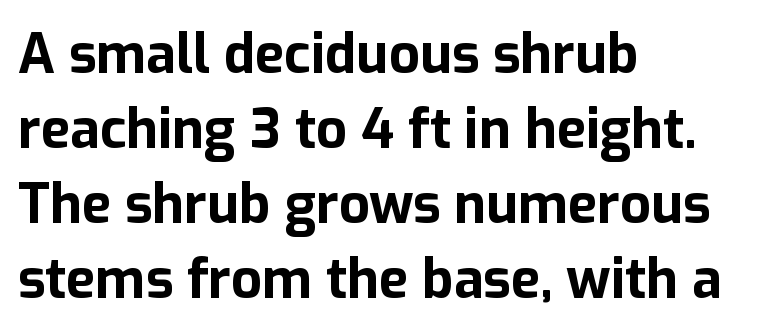
{"serif": "no", "italic": "no", "bold": "yes", "weight": "bold", "width": "normal", "stroke_contrast": "low", "x_height": "medium", "monospaced": "no", "underline": "no", "align": "left", "line_spacing": "normal", "line_spacing_ratio": 1.39, "letter_spacing": "normal", "letter_spacing_em": 0.0, "glyph_px": 54}
